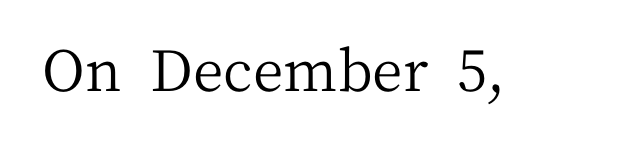
{"serif": "yes", "italic": "no", "bold": "no", "weight": "regular", "width": "normal", "stroke_contrast": "medium", "x_height": "medium", "monospaced": "no", "underline": "no", "letter_spacing": "normal", "letter_spacing_em": 0.0, "glyph_px": 57}
